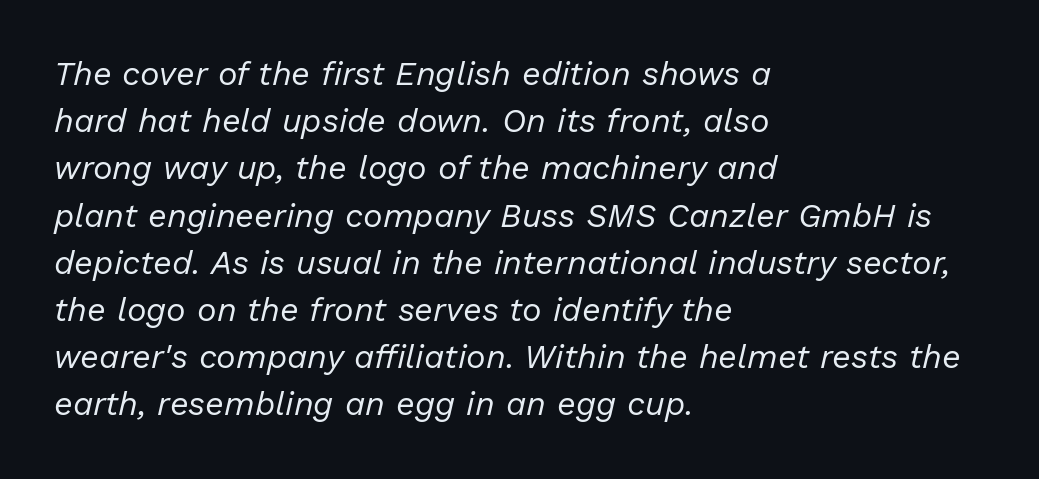
{"italic": "yes", "lean": "right", "slant_degrees": 13, "bold": "no", "weight": "regular", "width": "normal", "stroke_contrast": "low", "x_height": "medium", "monospaced": "no", "underline": "no", "align": "left", "line_spacing": "normal", "line_spacing_ratio": 1.43, "letter_spacing": "normal", "letter_spacing_em": 0.0, "glyph_px": 33}
